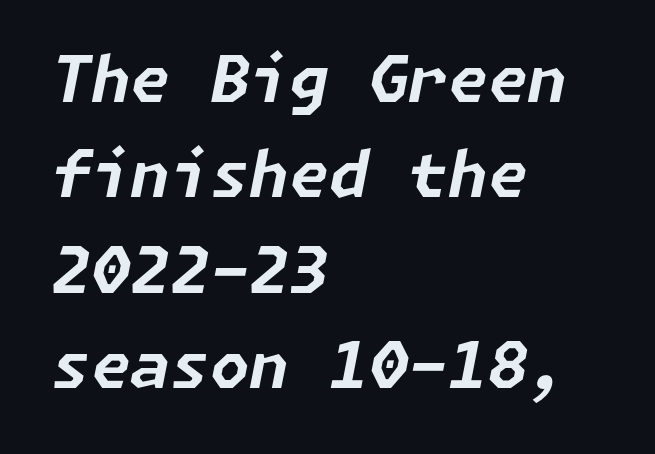
{"italic": "yes", "lean": "right", "slant_degrees": 11, "bold": "yes", "weight": "bold", "width": "normal", "stroke_contrast": "low", "x_height": "medium", "underline": "no", "align": "left", "line_spacing": "normal", "line_spacing_ratio": 1.49, "letter_spacing": "normal", "letter_spacing_em": 0.0, "glyph_px": 64}
